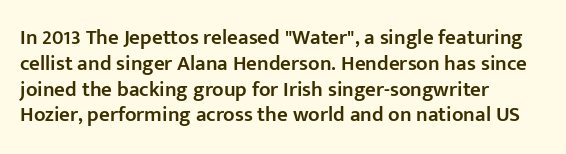
Q: Is the text bold? A: Semi-bold.
Q: Is the text italic (slanted)? A: No, it is upright.
Q: Is the text underlined? A: No.
Q: How is the paragraph aligned? A: Left-aligned.
Q: Is the spacing between letters normal or unusually wide? A: Normal.
